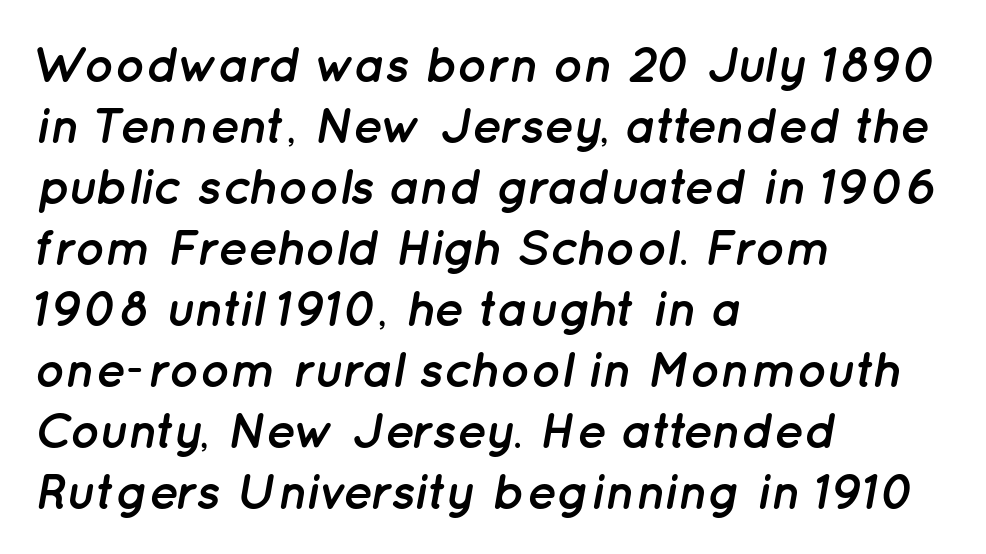
Compared with an ordinary text face, these strokes are far heavier — a full bold. This rendering leaves character spacing at its baseline value. Only glyphs here, with clear space below each row. In CSS terms this would be text-align: left.
